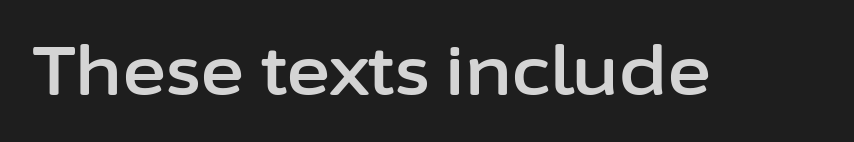
Each letter's strokes conclude bluntly, with no projecting serifs. Note the varied advance widths — an 'i' is clearly narrower than an 'm'. The rendering keeps characters at their native spacing. The space beneath each line is pristine and unruled.
